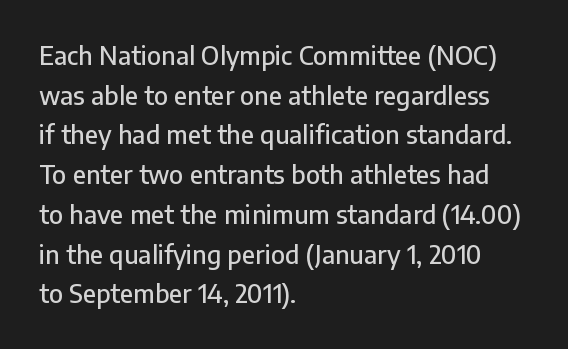
Words appear dense and cohesive because spacing is normal. Italic? Not at all — the glyphs are vertical. Horizontally, the lines are justified to the leading edge only. Leading matches the norm, producing a regular column. Each row of text sits above clean, open space.
